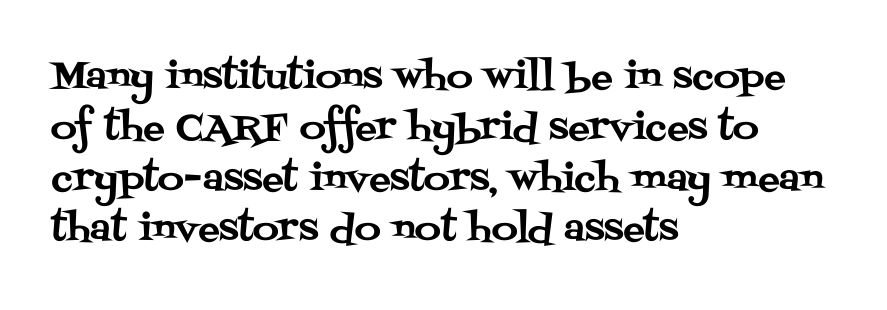
The image shows 36 px serif type, upright; set left-aligned, normal line spacing (1.41x), normal letter spacing, not underlined; medium stroke contrast and a large x-height.
